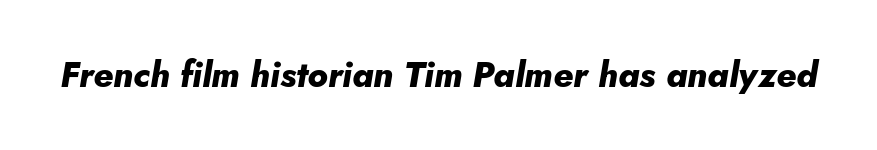
Lines of text with bare space underneath. On the weight axis this lands at bold, roughly 700. Do the characters align in a grid? No, the font is proportional. The type is set solid horizontally, with unmodified tracking. Observe the lean: these are italic letterforms.
